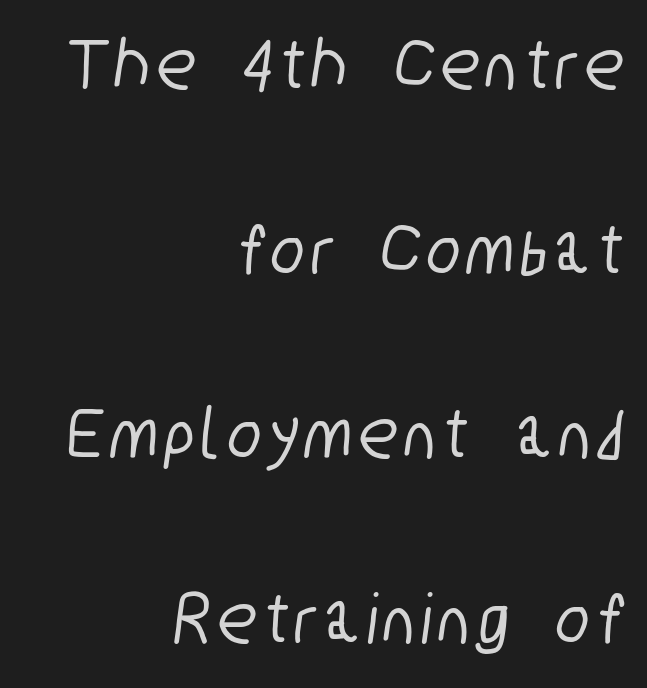
Q: Is the typeface a serif or a sans-serif typeface? A: Sans-serif.
Q: Is the text underlined? A: No.
Q: How is the paragraph aligned? A: Right-aligned.
Q: Is the spacing between lines tight, normal or loose? A: Loose.
Q: Width (condensed, normal, or wide)? A: Condensed.
Q: Stroke contrast? A: Low.
Q: x-height? A: Medium.
Q: Monospaced? A: No.
